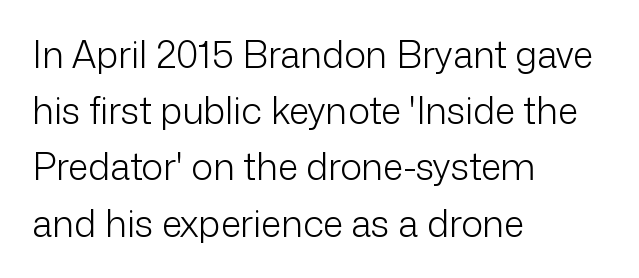
Q: Is the text bold? A: No.
Q: Is the text italic (slanted)? A: No, it is upright.
Q: Is the typeface a serif or a sans-serif typeface? A: Sans-serif.
Q: Is the text underlined? A: No.
Q: How is the paragraph aligned? A: Left-aligned.
Q: Is the spacing between letters normal or unusually wide? A: Normal.
Q: Is the spacing between lines tight, normal or loose? A: Normal.
Q: Width (condensed, normal, or wide)? A: Normal.
Q: Stroke contrast? A: Low.
Q: x-height? A: Medium.
Q: Monospaced? A: No.
